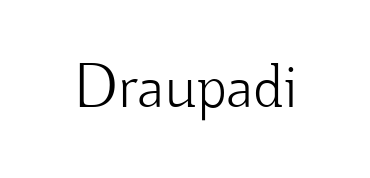
{"serif": "no", "italic": "no", "bold": "no", "weight": "light", "width": "normal", "stroke_contrast": "low", "x_height": "small", "monospaced": "no", "underline": "no", "letter_spacing": "normal", "letter_spacing_em": 0.0, "glyph_px": 65}
